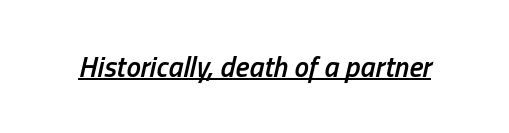
{"italic": "yes", "lean": "right", "slant_degrees": 13, "bold": "semi", "weight": "semibold", "width": "condensed", "stroke_contrast": "low", "x_height": "medium", "monospaced": "no", "underline": "yes", "letter_spacing": "normal", "letter_spacing_em": 0.0, "glyph_px": 29}
